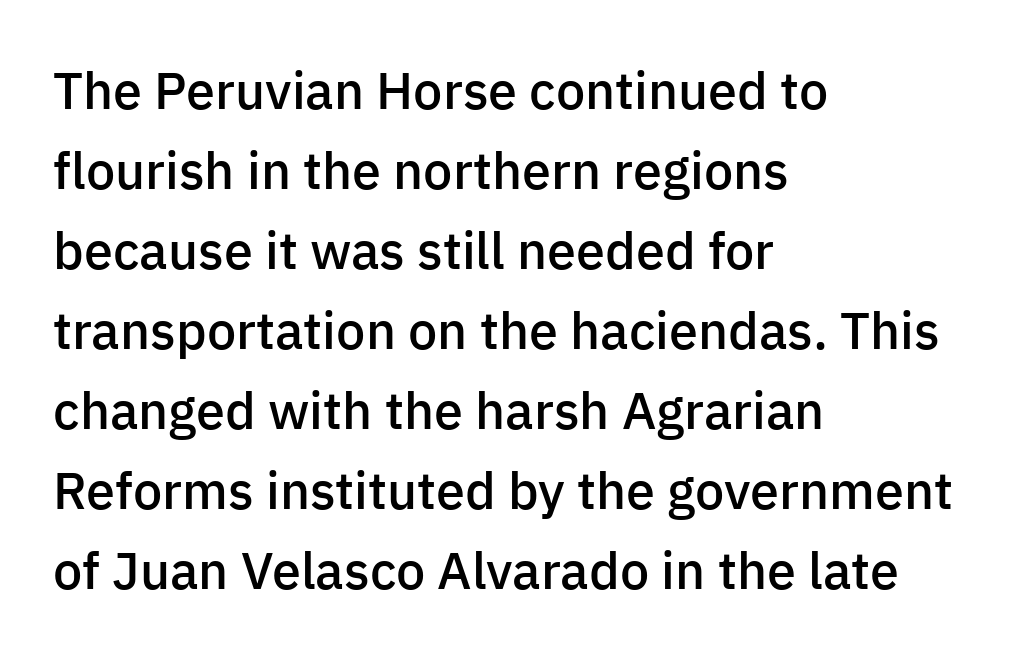
Look at the stroke-to-counter ratio: somewhat heavy, a semibold. Quick note: underline off. Is the block centered? No — it sits flush against the left margin. Nobody touched the tracking dial on this one. This block has exactly the height ordinary leading produces. Italic: no, the glyphs are upright roman.
